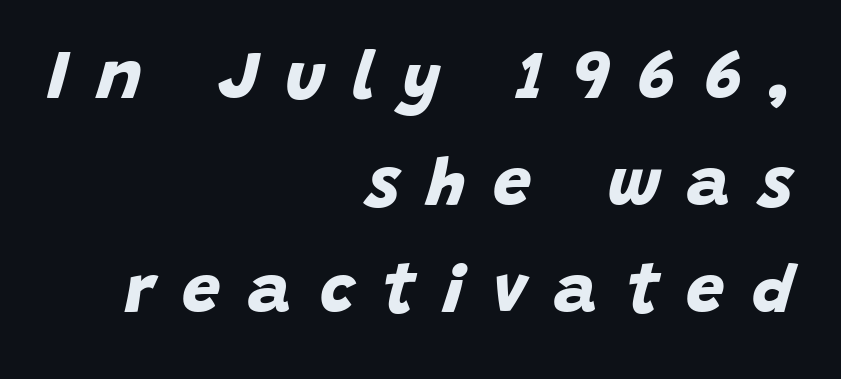
Q: Is the text bold? A: Yes.
Q: Is the typeface a serif or a sans-serif typeface? A: Sans-serif.
Q: Is the text underlined? A: No.
Q: How is the paragraph aligned? A: Right-aligned.
Q: Is the spacing between letters normal or unusually wide? A: Unusually wide.
Q: Is the spacing between lines tight, normal or loose? A: Normal.
Q: Width (condensed, normal, or wide)? A: Normal.
Q: Stroke contrast? A: Low.
Q: x-height? A: Large.
Q: Monospaced? A: No.
